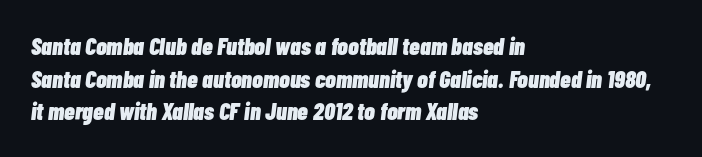
The image shows 24 px bold type, italic (leaning right); set left-aligned, normal line spacing (1.36x), normal letter spacing, not underlined.
